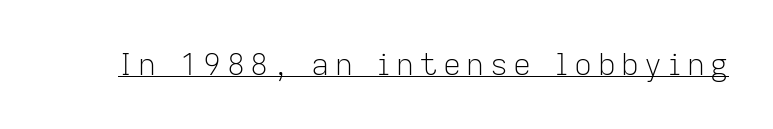
{"serif": "no", "italic": "no", "bold": "no", "weight": "light", "width": "normal", "stroke_contrast": "low", "x_height": "medium", "monospaced": "no", "underline": "yes", "glyph_px": 30}
